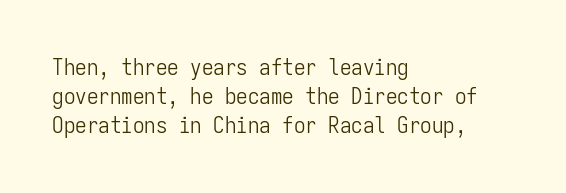
The image shows 23 px text type, upright; set left-aligned, normal line spacing (1.27x), normal letter spacing, not underlined.
